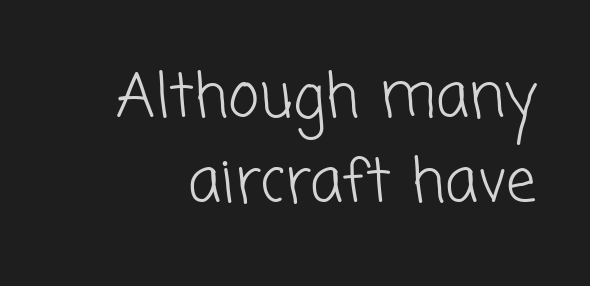
{"serif": "no", "bold": "no", "weight": "light", "width": "normal", "stroke_contrast": "low", "x_height": "medium", "monospaced": "no", "underline": "no", "line_spacing": "normal", "line_spacing_ratio": 1.42, "letter_spacing": "normal", "letter_spacing_em": 0.0, "glyph_px": 60}
